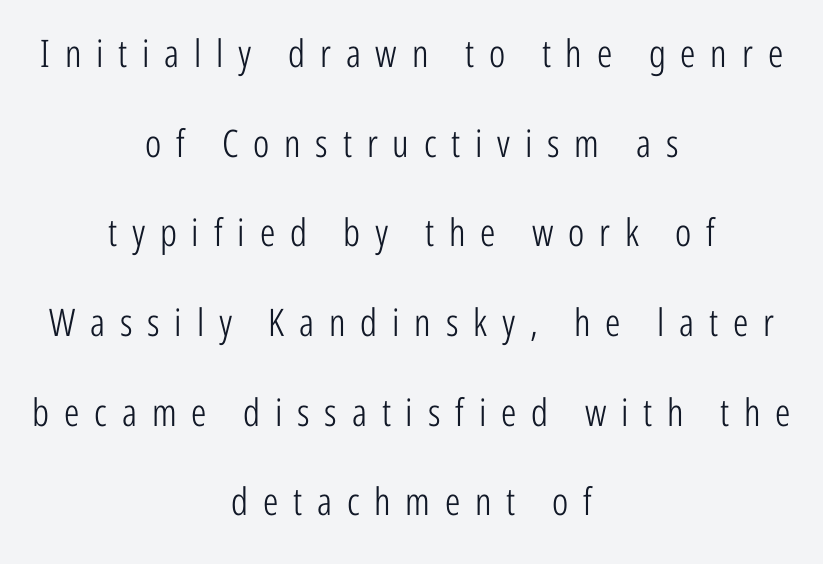
Q: Is the text bold? A: No.
Q: Is the text italic (slanted)? A: No, it is upright.
Q: Is the typeface a serif or a sans-serif typeface? A: Sans-serif.
Q: Is the text underlined? A: No.
Q: How is the paragraph aligned? A: Centered.
Q: Is the spacing between letters normal or unusually wide? A: Unusually wide.
Q: Is the spacing between lines tight, normal or loose? A: Loose.
Q: Width (condensed, normal, or wide)? A: Condensed.
Q: Stroke contrast? A: Low.
Q: x-height? A: Medium.
Q: Monospaced? A: No.
